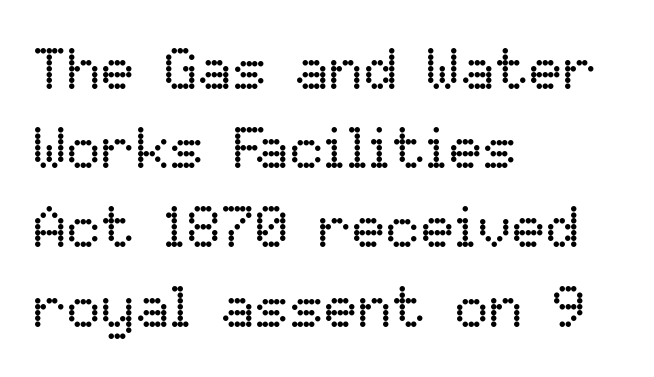
The line-height multiplier appears to be the usual default. A student would call this left alignment; a typographer would say flush left, rag right. Italic? Not at all — the glyphs are vertical. Here the designer chose a conventional face with non-uniform glyph widths.
